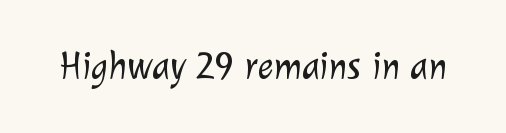
The image shows 38 px light sans-serif type; set normal letter spacing, not underlined; low stroke contrast and a medium x-height.
